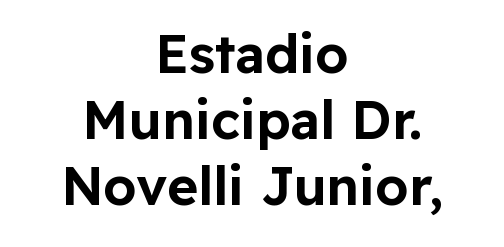
The designer left line spacing at the default. Is this a sans? Yes — the strokes have no serifs. Tracking value appears to be zero — textbook default spacing. The compositor balanced each line on the midline. Ascenders rise straight up at ninety degrees. The passage shown is not underscored anywhere.
